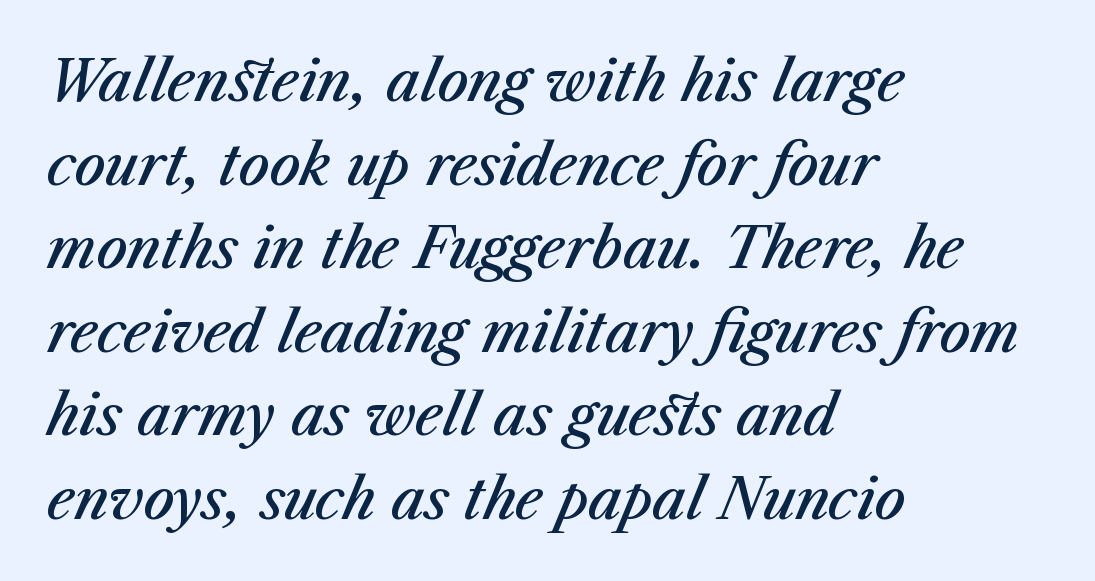
{"italic": "yes", "lean": "right", "slant_degrees": 23, "bold": "semi", "weight": "semibold", "width": "normal", "stroke_contrast": "medium", "x_height": "medium", "monospaced": "no", "underline": "no", "align": "left", "line_spacing": "normal", "line_spacing_ratio": 1.52, "letter_spacing": "normal", "letter_spacing_em": 0.0, "glyph_px": 55}
